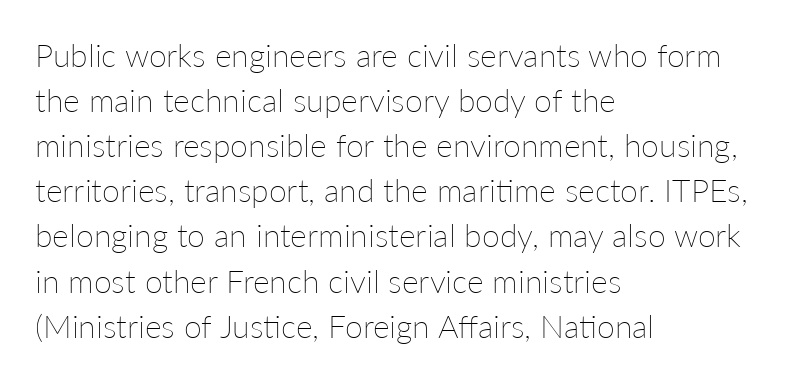
The image shows 32 px thin type, upright; set left-aligned, normal line spacing (1.41x), normal letter spacing, not underlined; low stroke contrast and a medium x-height.
